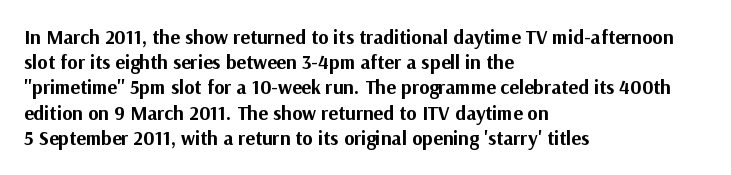
The space directly below the letters is spotless. This rendering uses left alignment, leaving the right contour irregular. The typography opts for an upright posture over an oblique one. Each word holds together tightly as a unit, with standard inter-letter gaps. Pretty heavy lettering here — definitely bold.
